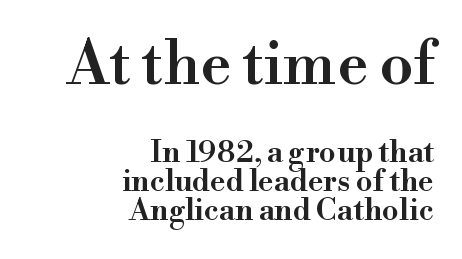
What stands out about the letter spacing? Nothing — it is the standard amount. I'd call this a serif setting — the letters wear small feet. Right-aligned paragraph, ragged on the left. The line-height multiplier appears low, near solid setting.
